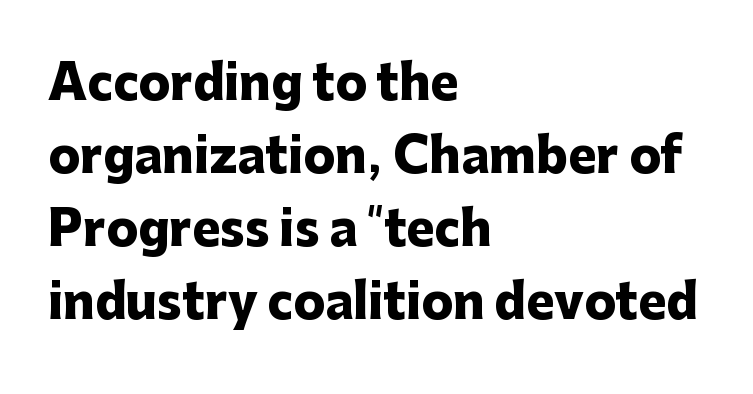
{"serif": "no", "italic": "no", "bold": "yes", "weight": "heavy", "width": "normal", "stroke_contrast": "low", "x_height": "medium", "monospaced": "no", "underline": "no", "align": "left", "line_spacing": "normal", "line_spacing_ratio": 1.55, "letter_spacing": "normal", "letter_spacing_em": 0.0, "glyph_px": 47}
